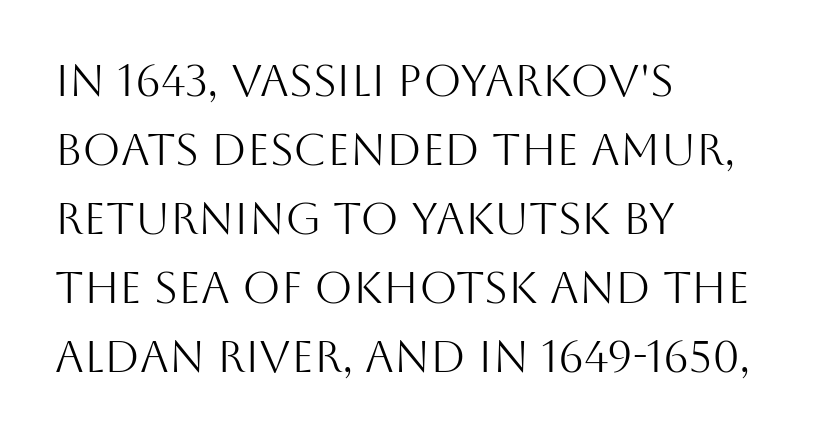
The paragraph has a hard left edge and a soft right edge. Leading matches the norm, producing a regular column. The passage shown is typed in a proportional face where columns would drift. Nobody touched the tracking dial on this one.
